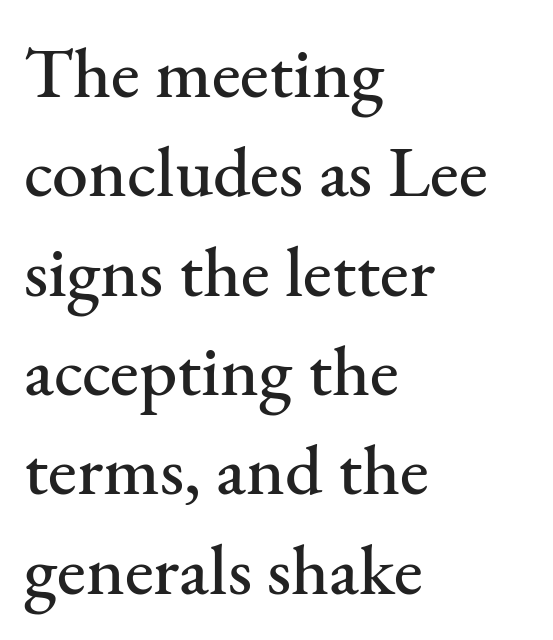
Q: Is the text italic (slanted)? A: No, it is upright.
Q: Is the typeface a serif or a sans-serif typeface? A: Serif.
Q: Is the text underlined? A: No.
Q: How is the paragraph aligned? A: Left-aligned.
Q: Is the spacing between letters normal or unusually wide? A: Normal.
Q: Is the spacing between lines tight, normal or loose? A: Normal.
Q: Width (condensed, normal, or wide)? A: Normal.
Q: Stroke contrast? A: Medium.
Q: x-height? A: Small.
Q: Monospaced? A: No.
